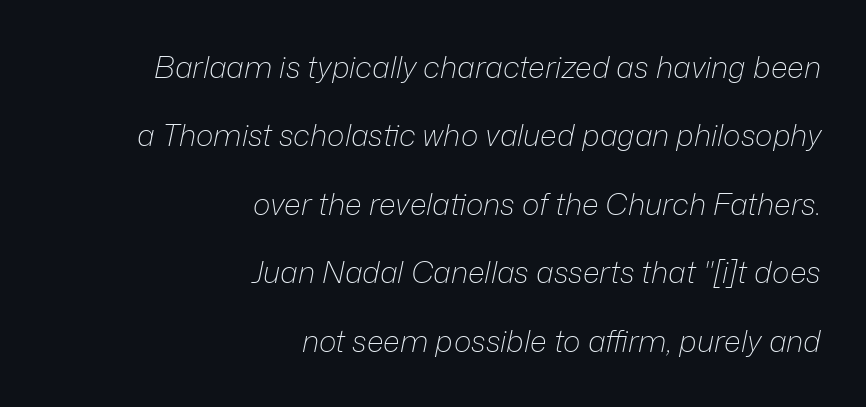
{"italic": "yes", "lean": "right", "slant_degrees": 12, "bold": "no", "weight": "light", "width": "normal", "stroke_contrast": "low", "x_height": "medium", "monospaced": "no", "underline": "no", "align": "right", "line_spacing": "loose", "line_spacing_ratio": 2.28, "letter_spacing": "normal", "letter_spacing_em": 0.0, "glyph_px": 30}
